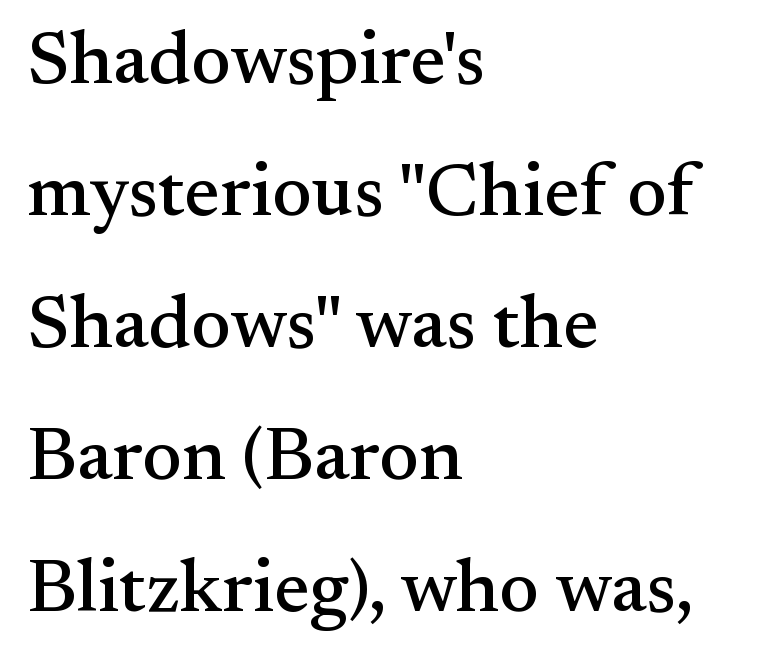
Line starts are locked; line ends wander. Look at the tracking — it's just the regular setting, nothing added. Little horizontal feet cap the strokes, marking this as serif type. The face used here is proportionally spaced, like ordinary book or web type. Every character sits straight up, as roman type does. A bare baseline throughout the passage.
